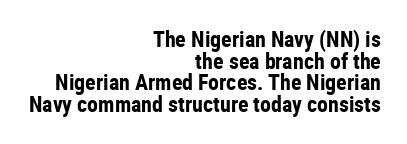
Q: Is the text bold? A: Yes.
Q: Is the text italic (slanted)? A: No, it is upright.
Q: Is the text underlined? A: No.
Q: How is the paragraph aligned? A: Right-aligned.
Q: Is the spacing between letters normal or unusually wide? A: Normal.
Q: Is the spacing between lines tight, normal or loose? A: Tight.
